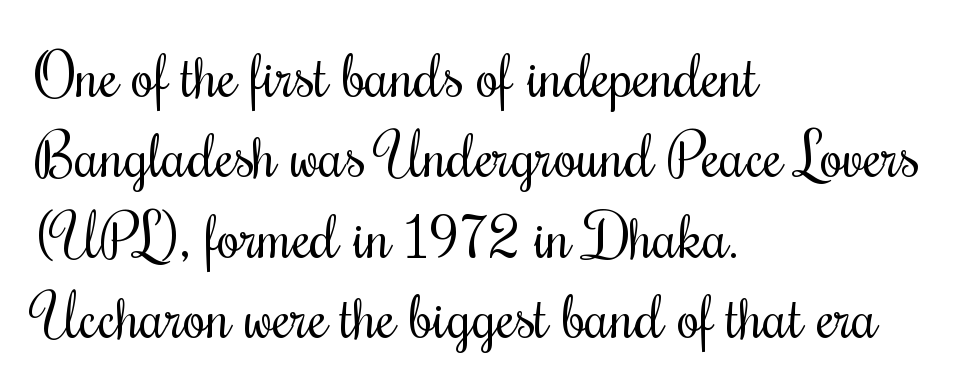
The passage shown is typeset with a serif family. The cut favours lightness, reaching ordinary text weight at its darkest. The letterforms sit shoulder to shoulder at normal distance. Line starts are locked; line ends wander. The space between consecutive lines is moderate.
